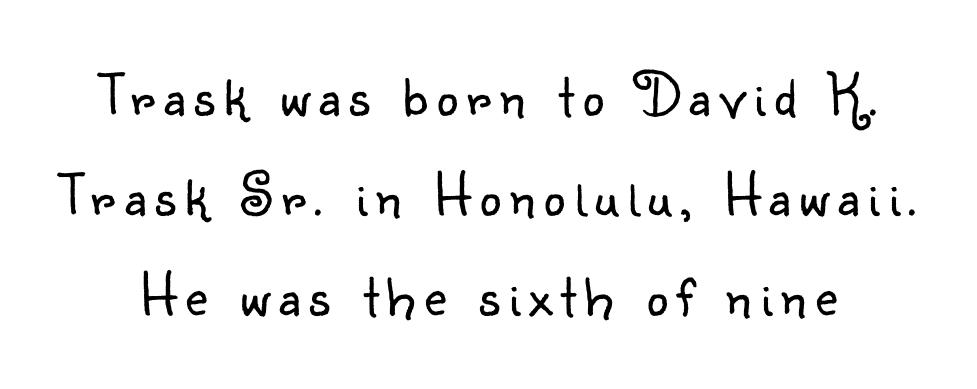
The image shows 61 px light sans-serif type, upright; set normal line spacing (1.64x), not underlined; low stroke contrast and a small x-height.
